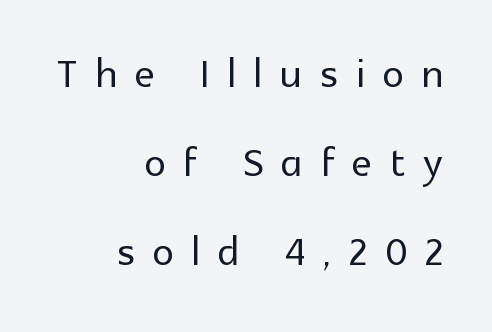
{"serif": "no", "italic": "no", "width": "normal", "x_height": "medium", "monospaced": "no", "underline": "no", "align": "right", "line_spacing": "normal", "line_spacing_ratio": 1.65, "letter_spacing": "wide", "letter_spacing_em": 0.33, "glyph_px": 54}
